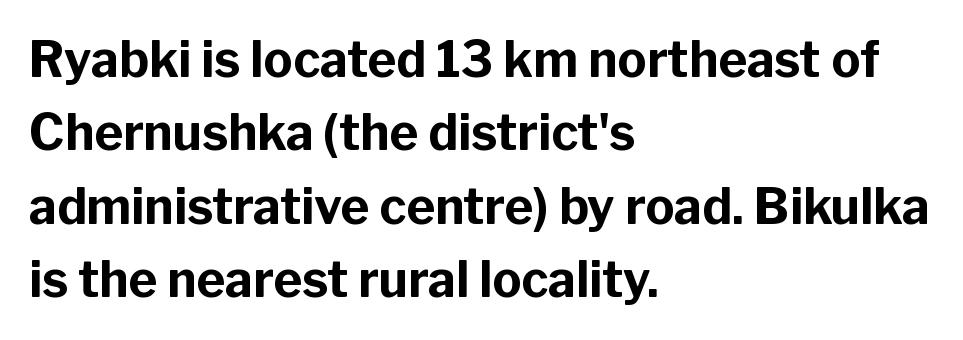
{"serif": "no", "italic": "no", "bold": "yes", "weight": "bold", "width": "normal", "stroke_contrast": "low", "x_height": "medium", "monospaced": "no", "underline": "no", "align": "left", "line_spacing": "normal", "line_spacing_ratio": 1.5, "letter_spacing": "normal", "letter_spacing_em": 0.0, "glyph_px": 49}
